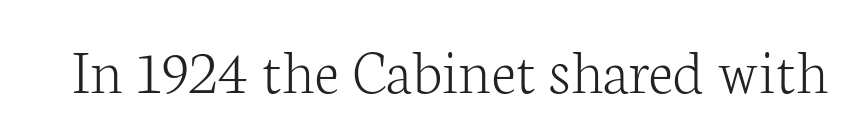
{"serif": "yes", "italic": "no", "bold": "no", "weight": "light", "width": "normal", "stroke_contrast": "low", "x_height": "medium", "monospaced": "no", "underline": "no", "letter_spacing": "normal", "letter_spacing_em": 0.0, "glyph_px": 66}
